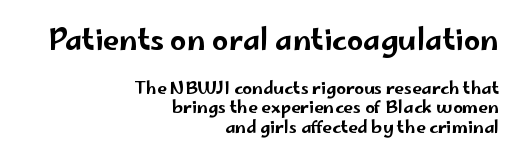
Standard letterfit; no display-style spreading of the glyphs. No word sits above an underline. Typeset ragged left — the right edge is the straight one. The specimen reads as upright at a glance. Of the two passages, the one on top uses the larger point size.
